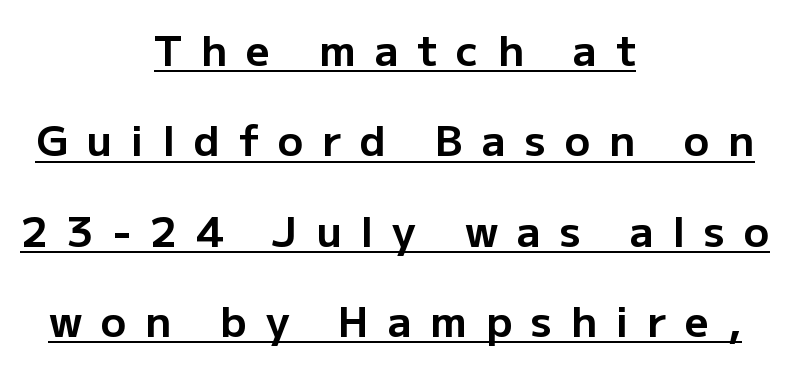
Q: Is the text bold? A: Yes.
Q: Is the text italic (slanted)? A: No, it is upright.
Q: Is the typeface a serif or a sans-serif typeface? A: Sans-serif.
Q: Is the text underlined? A: Yes.
Q: How is the paragraph aligned? A: Centered.
Q: Is the spacing between letters normal or unusually wide? A: Unusually wide.
Q: Is the spacing between lines tight, normal or loose? A: Loose.
Q: Width (condensed, normal, or wide)? A: Normal.
Q: Stroke contrast? A: Low.
Q: x-height? A: Medium.
Q: Monospaced? A: No.
